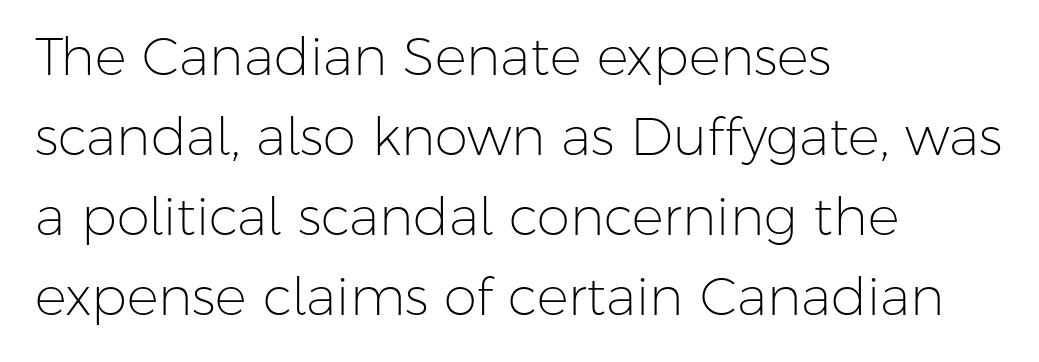
The image shows 53 px light sans-serif type, upright; set left-aligned, normal line spacing (1.51x), normal letter spacing, not underlined; low stroke contrast and a medium x-height.
